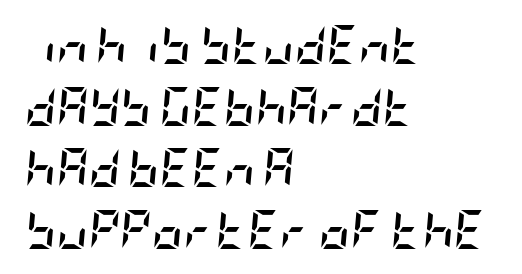
The letters are slanted; this is an italic face. The words here are not underlined. These lines stack with their left ends in a neat column. Each glyph is drawn with heavy, bold strokes. Here the glyphs are tracked normally, forming tight word shapes. Vertical spacing — default.
